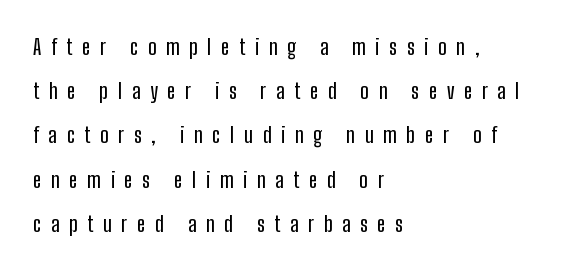
{"italic": "no", "underline": "no", "align": "left", "line_spacing": "loose", "line_spacing_ratio": 2.01, "letter_spacing": "wide", "letter_spacing_em": 0.44, "glyph_px": 22}
